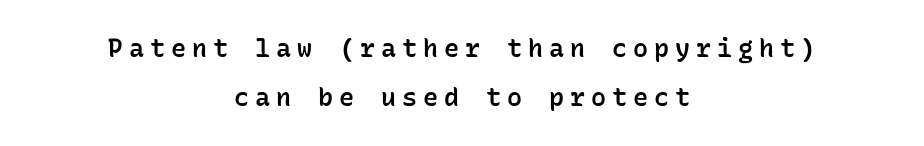
{"italic": "no", "bold": "semi", "underline": "no", "align": "center", "line_spacing": "loose", "line_spacing_ratio": 1.95, "letter_spacing": "wide", "letter_spacing_em": 0.24, "glyph_px": 25}
